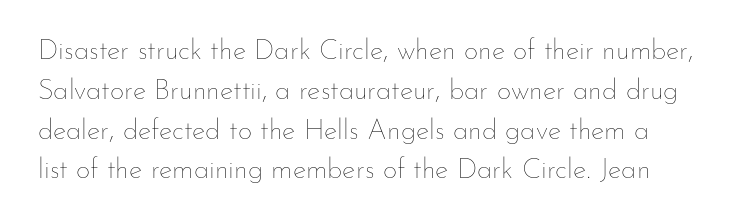
Q: Is the text bold? A: No.
Q: Is the text italic (slanted)? A: No, it is upright.
Q: Is the text underlined? A: No.
Q: Is the spacing between letters normal or unusually wide? A: Normal.
Q: Is the spacing between lines tight, normal or loose? A: Normal.
Q: Width (condensed, normal, or wide)? A: Normal.
Q: Stroke contrast? A: Low.
Q: x-height? A: Small.
Q: Monospaced? A: No.
